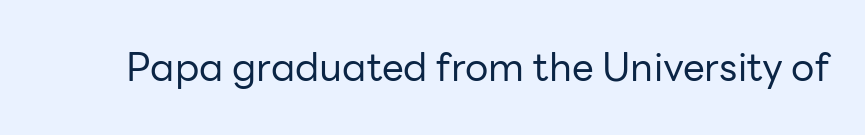
A typesetter would mark this as roman, not italic. The glyphs are unaccompanied by any horizontal stroke below them. The weight tops out at a normal text grade. Here the glyphs are tracked normally, forming tight word shapes. Letterform terminals end flat and unadorned throughout the passage.
